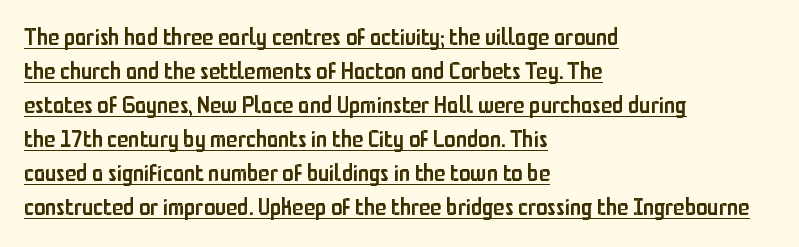
The image shows 23 px text type, upright; set left-aligned, normal line spacing (1.48x), normal letter spacing, underlined.
